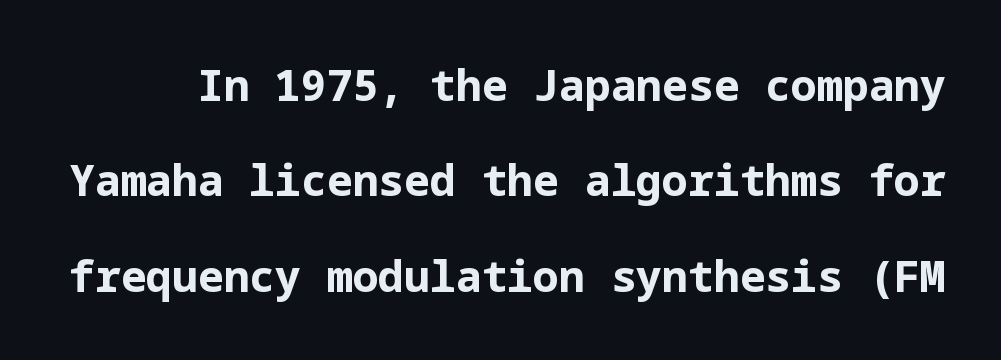
The image shows 43 px bold sans-serif type, upright; set loose line spacing (2.22x), normal letter spacing, not underlined; low stroke contrast and a medium x-height.
